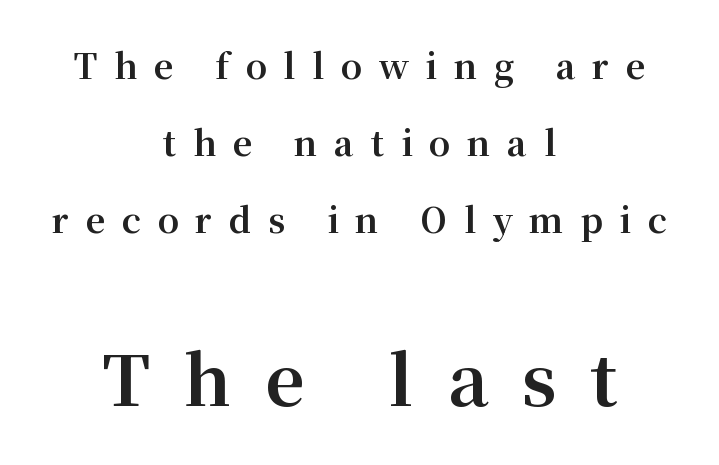
Q: Is the text bold? A: Yes.
Q: Is the text italic (slanted)? A: No, it is upright.
Q: Is the typeface a serif or a sans-serif typeface? A: Serif.
Q: Is the text underlined? A: No.
Q: How is the paragraph aligned? A: Centered.
Q: Is the spacing between letters normal or unusually wide? A: Unusually wide.
Q: Is the spacing between lines tight, normal or loose? A: Loose.
Q: Which block of text is set in a larger size, the first (top) or the second (bottom)? A: The second (bottom) one.
Q: Width (condensed, normal, or wide)? A: Normal.
Q: Stroke contrast? A: Medium.
Q: x-height? A: Medium.
Q: Monospaced? A: No.
